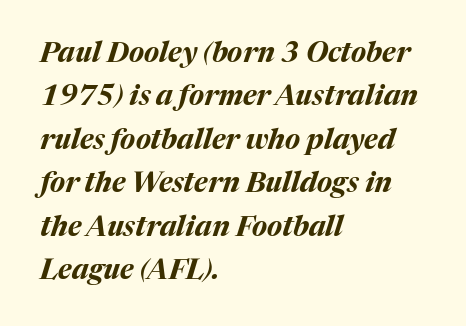
The image shows 28 px bold type, italic (leaning right); set left-aligned, normal line spacing (1.55x), normal letter spacing, not underlined; medium stroke contrast and a medium x-height.
